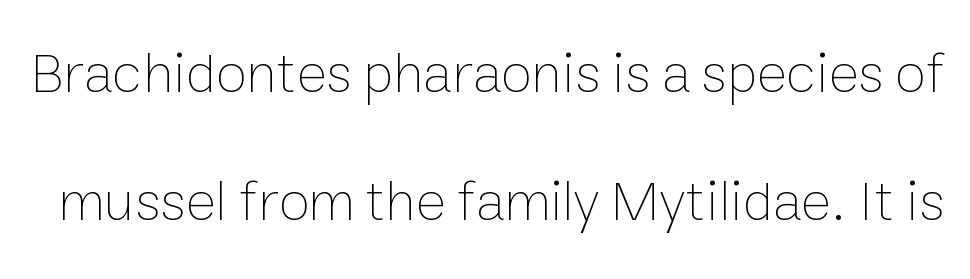
Vertically, the passage feels expansive, rows floating well apart. Think standard paragraph weight, or any step lighter than that. Upright lettering throughout. No word sits above an underline. Is this a fixed-width face? No — the glyphs have proportional, varying widths. The gaps between neighbouring characters are ordinary and unremarkable.
